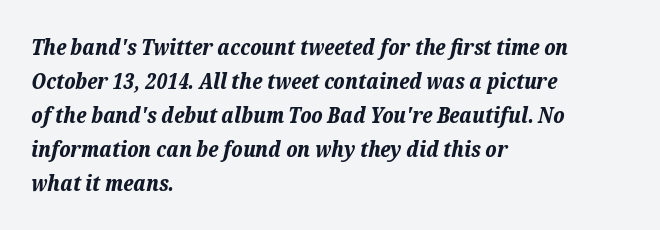
The image shows 22 px bold type, italic (leaning right); set left-aligned, normal line spacing (1.55x), normal letter spacing, not underlined.
